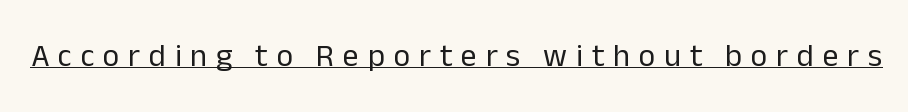
Posture: vertical. The lettering is marked with a stroke running underneath it. Varying glyph widths throughout — classic text-font behaviour. This rendering employs a face without finishing strokes, i.e., a sans-serif. Observe the wide spacing: letters keep a clear distance from each other. Compared with a typical body face, this is equally light or lighter still.
